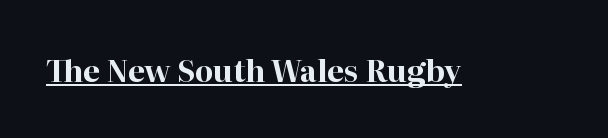
The image shows 30 px bold serif type, upright; set normal letter spacing, underlined; high stroke contrast and a medium x-height.
